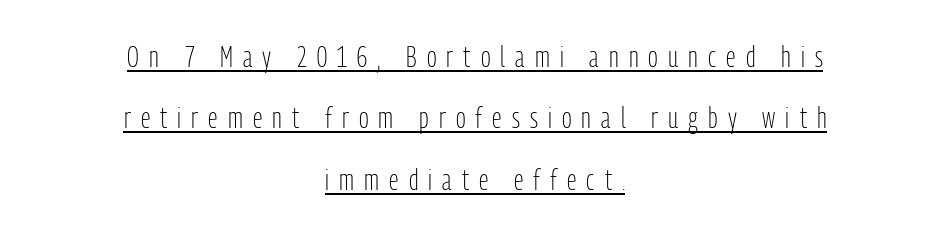
The image shows 29 px light, condensed sans-serif type, upright; set centered, loose line spacing (2.12x), unusually wide letter spacing (+0.35 em), underlined; low stroke contrast and a medium x-height.
